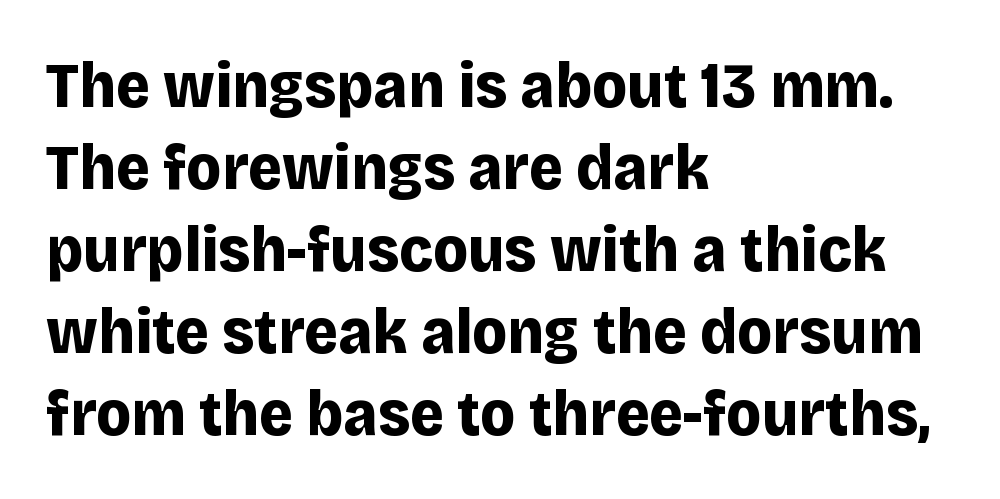
Q: Is the text bold? A: Yes.
Q: Is the text italic (slanted)? A: No, it is upright.
Q: Is the typeface a serif or a sans-serif typeface? A: Sans-serif.
Q: Is the text underlined? A: No.
Q: How is the paragraph aligned? A: Left-aligned.
Q: Is the spacing between letters normal or unusually wide? A: Normal.
Q: Is the spacing between lines tight, normal or loose? A: Normal.
Q: Width (condensed, normal, or wide)? A: Normal.
Q: Stroke contrast? A: Low.
Q: x-height? A: Large.
Q: Monospaced? A: No.
